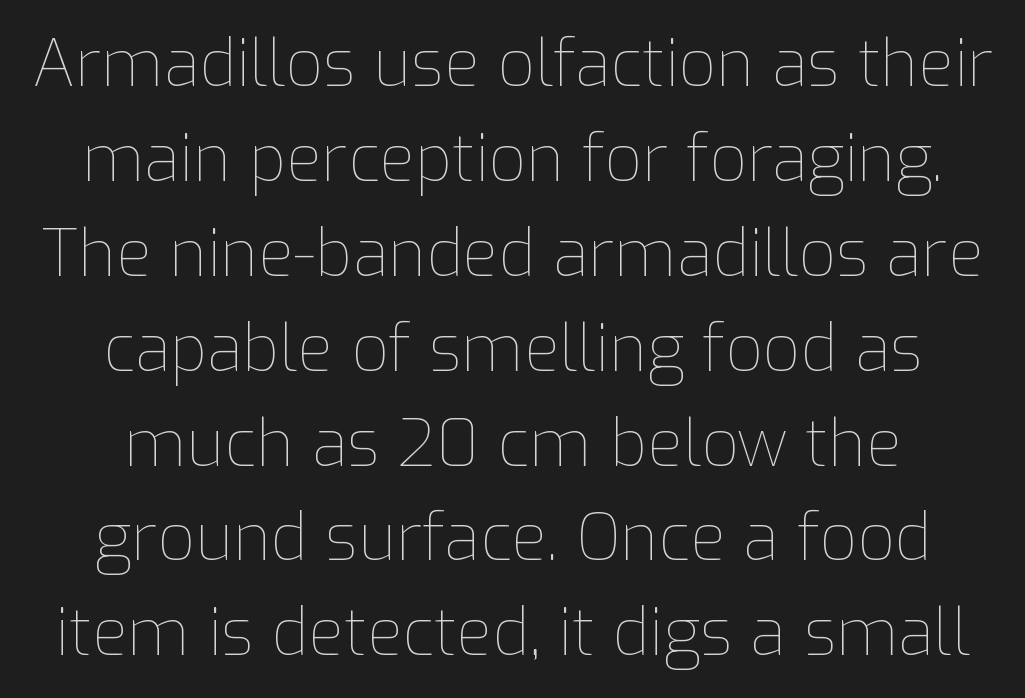
The passage shown is not bold in any degree. Descenders are the only things crossing below the line. The letters stand upright; this is a roman face. A typesetter would call this zero additional tracking.
